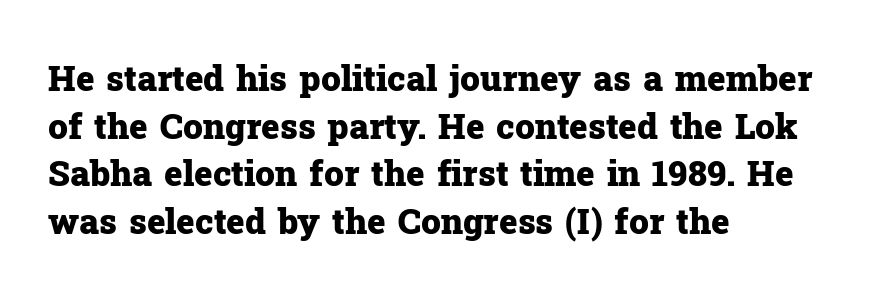
Spacing between characters is what you'd get straight out of the box. Letters rest on an invisible, unmarked baseline. Vertically, the passage feels balanced, rows spaced as you'd expect. Here the designer chose a conventional face with non-uniform glyph widths. These words are printed bold, with thick strokes throughout.
